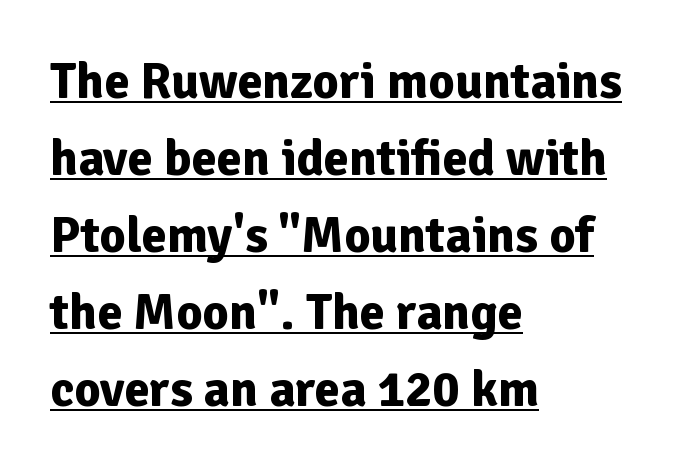
The image shows 51 px bold sans-serif type, upright; set left-aligned, normal line spacing (1.51x), normal letter spacing, underlined; low stroke contrast and a medium x-height.
